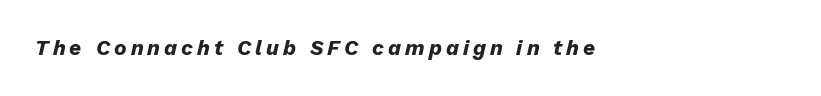
Caption: multi-line text, flush left, ragged right. Weight: bold. In terms of posture, this sample is oblique. Descender tails drop into unmarked territory.
